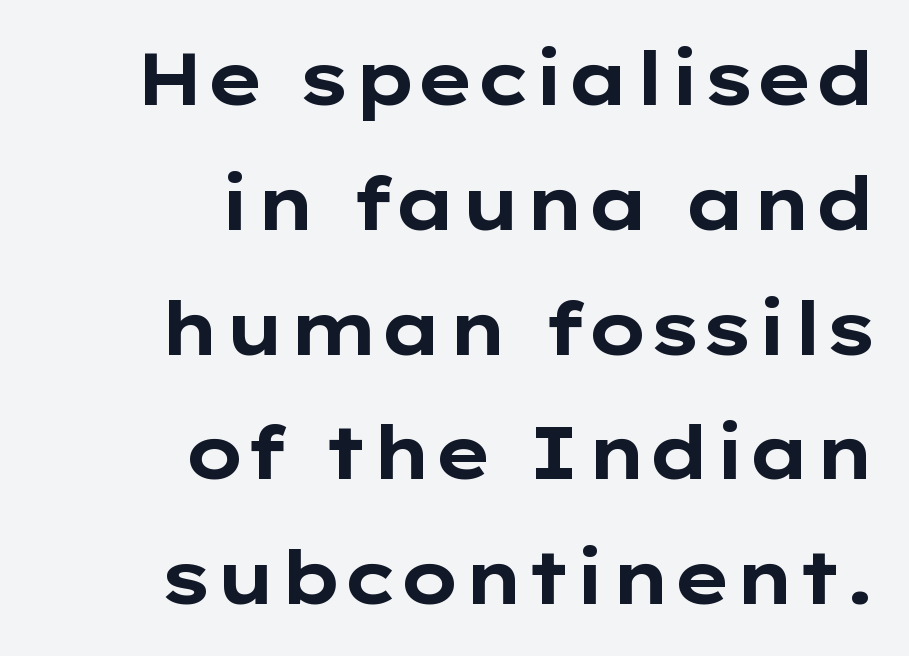
Q: Is the text bold? A: Yes.
Q: Is the text italic (slanted)? A: No, it is upright.
Q: Is the typeface a serif or a sans-serif typeface? A: Sans-serif.
Q: Is the text underlined? A: No.
Q: How is the paragraph aligned? A: Right-aligned.
Q: Is the spacing between letters normal or unusually wide? A: Normal.
Q: Width (condensed, normal, or wide)? A: Wide.
Q: Stroke contrast? A: Low.
Q: x-height? A: Medium.
Q: Monospaced? A: No.
